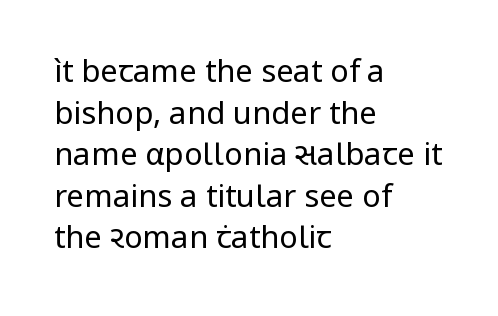
Here the glyphs are tracked normally, forming tight word shapes. Successive baselines arrive at the customary interval. The rendering uses natural spacing where letterforms have individual widths. Reading down the block, your eye returns to a fixed left position each line.
